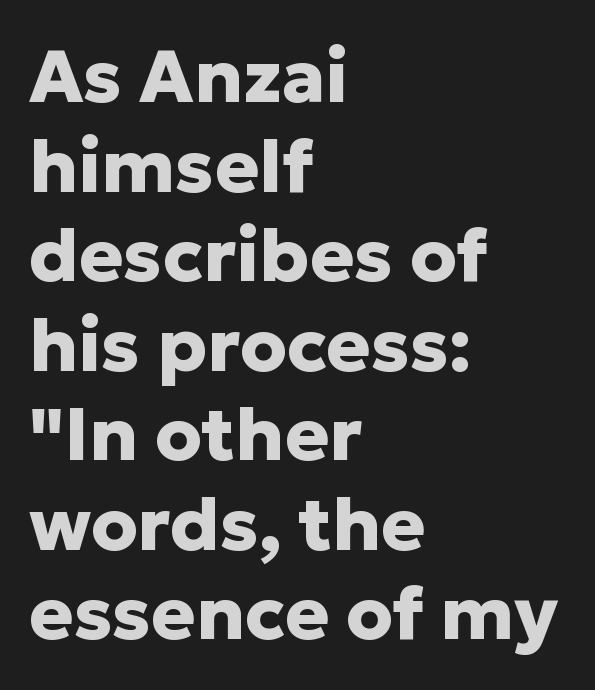
The image shows 74 px heavy sans-serif type, upright; set left-aligned, line spacing 1.21x, normal letter spacing, not underlined; low stroke contrast and a medium x-height.
